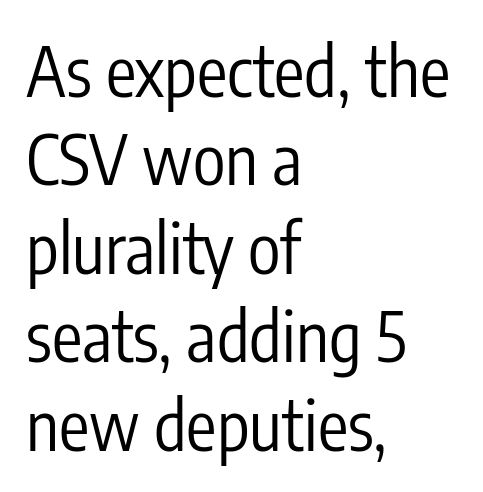
Q: Is the text bold? A: No.
Q: Is the text italic (slanted)? A: No, it is upright.
Q: Is the typeface a serif or a sans-serif typeface? A: Sans-serif.
Q: Is the text underlined? A: No.
Q: How is the paragraph aligned? A: Left-aligned.
Q: Is the spacing between letters normal or unusually wide? A: Normal.
Q: Is the spacing between lines tight, normal or loose? A: Normal.
Q: Width (condensed, normal, or wide)? A: Condensed.
Q: Stroke contrast? A: Low.
Q: x-height? A: Medium.
Q: Monospaced? A: No.
